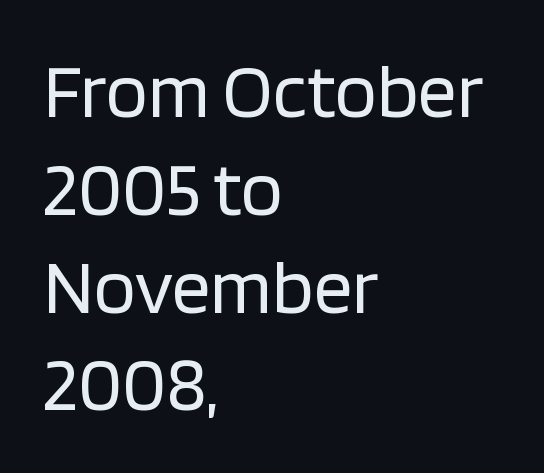
Q: Is the text bold? A: No.
Q: Is the text italic (slanted)? A: No, it is upright.
Q: Is the typeface a serif or a sans-serif typeface? A: Sans-serif.
Q: Is the text underlined? A: No.
Q: How is the paragraph aligned? A: Left-aligned.
Q: Is the spacing between letters normal or unusually wide? A: Normal.
Q: Is the spacing between lines tight, normal or loose? A: Normal.
Q: Width (condensed, normal, or wide)? A: Normal.
Q: Stroke contrast? A: Low.
Q: x-height? A: Large.
Q: Monospaced? A: No.
